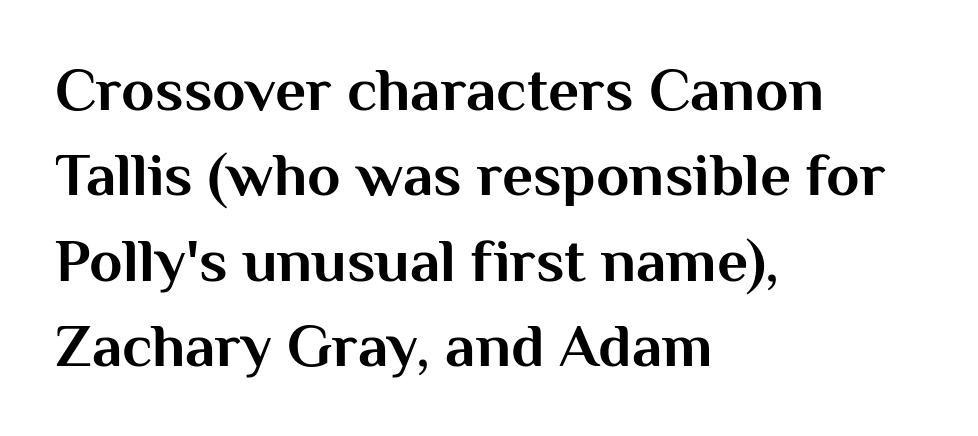
Nobody touched the tracking dial on this one. This rendering employs a face without finishing strokes, i.e., a sans-serif. Clear beneath every line of the passage. A student would call this left alignment; a typographer would say flush left, rag right.
